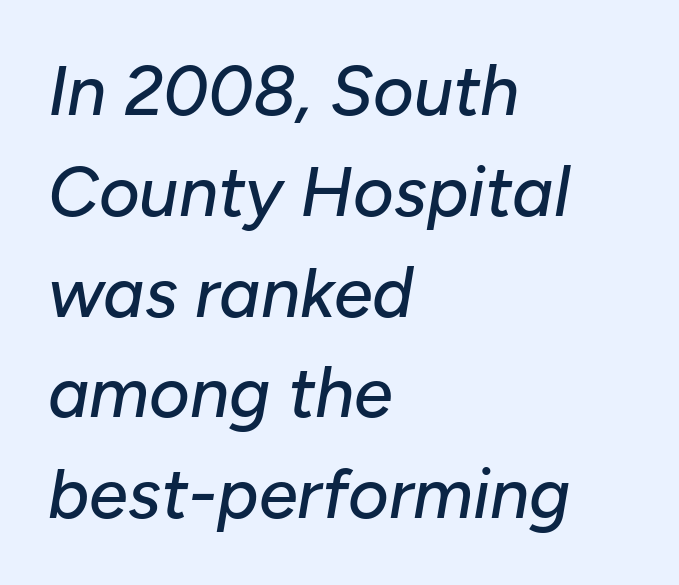
Q: Is the text italic (slanted)? A: Yes, it leans right by about 10 degrees.
Q: Is the text underlined? A: No.
Q: How is the paragraph aligned? A: Left-aligned.
Q: Is the spacing between letters normal or unusually wide? A: Normal.
Q: Is the spacing between lines tight, normal or loose? A: Normal.
Q: Width (condensed, normal, or wide)? A: Normal.
Q: Stroke contrast? A: Low.
Q: x-height? A: Medium.
Q: Monospaced? A: No.
